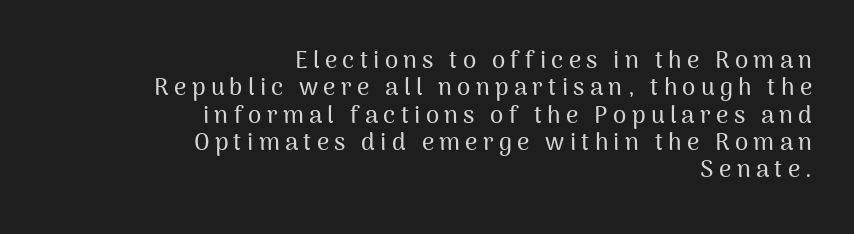
The image shows 24 px text type, upright; set right-aligned, tight line spacing (1.14x), unusually wide letter spacing (+0.22 em), not underlined.
